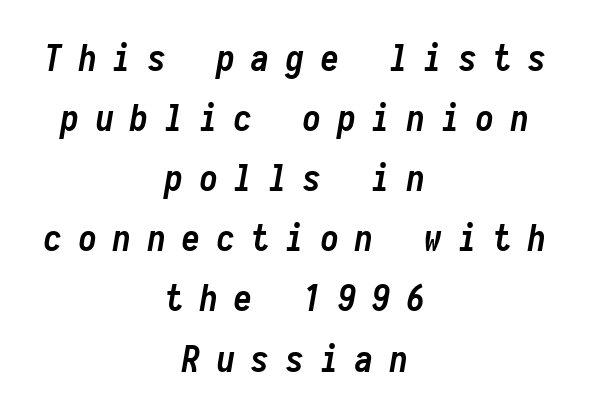
{"italic": "yes", "lean": "right", "slant_degrees": 10, "bold": "yes", "weight": "semibold", "width": "condensed", "stroke_contrast": "low", "x_height": "medium", "monospaced": "yes", "underline": "no", "align": "center", "line_spacing": "normal", "line_spacing_ratio": 1.67, "letter_spacing": "wide", "letter_spacing_em": 0.46, "glyph_px": 36}
